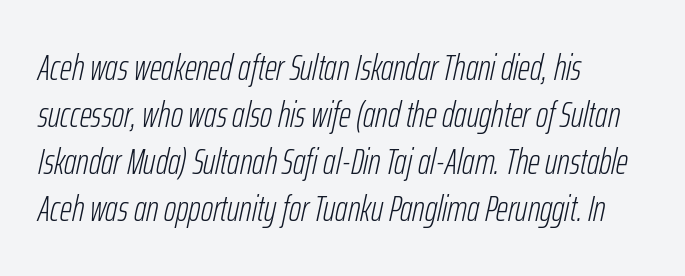
The image shows 37 px light, condensed type, italic (leaning right); set left-aligned, normal line spacing (1.27x), normal letter spacing, not underlined; low stroke contrast and a medium x-height.
